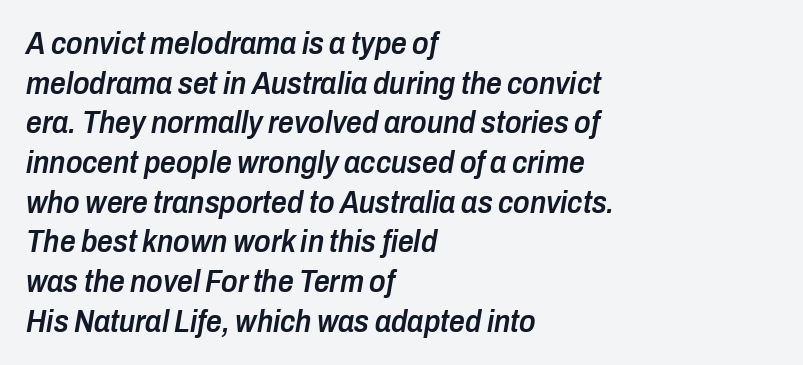
The image shows 31 px semibold, condensed type, italic (leaning right); set left-aligned, normal line spacing (1.28x), normal letter spacing, not underlined; low stroke contrast and a medium x-height.
